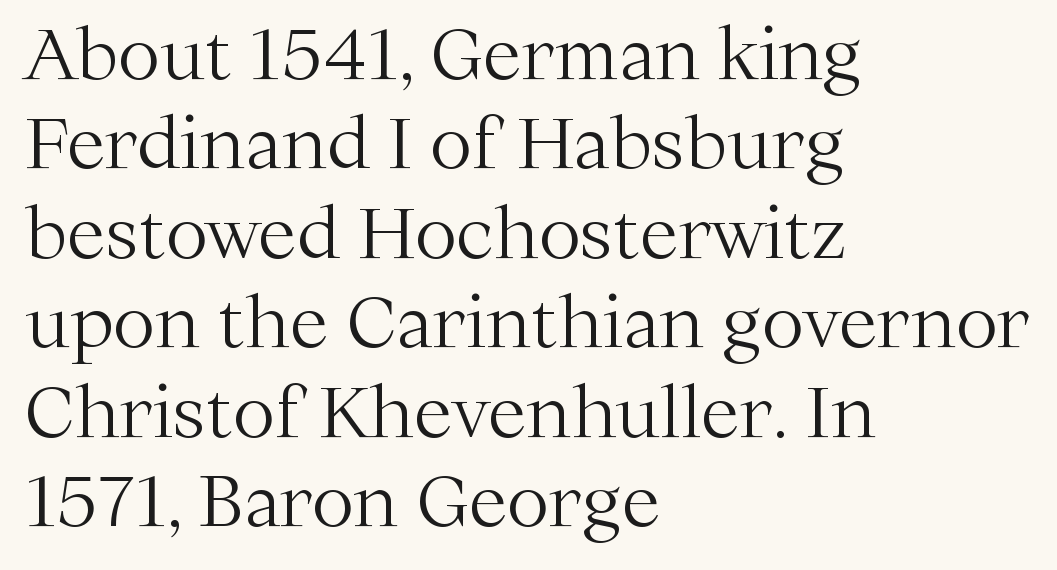
Q: Is the text bold? A: No.
Q: Is the text italic (slanted)? A: No, it is upright.
Q: Is the typeface a serif or a sans-serif typeface? A: Serif.
Q: Is the text underlined? A: No.
Q: How is the paragraph aligned? A: Left-aligned.
Q: Is the spacing between letters normal or unusually wide? A: Normal.
Q: Is the spacing between lines tight, normal or loose? A: Normal.
Q: Width (condensed, normal, or wide)? A: Normal.
Q: Stroke contrast? A: Medium.
Q: x-height? A: Medium.
Q: Monospaced? A: No.
